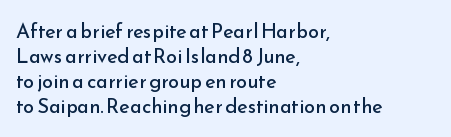
Underline: absent. These glyphs show unthickened strokes, regular width or finer. The leading is moderate, giving the passage an even texture. Upright lettering throughout.
